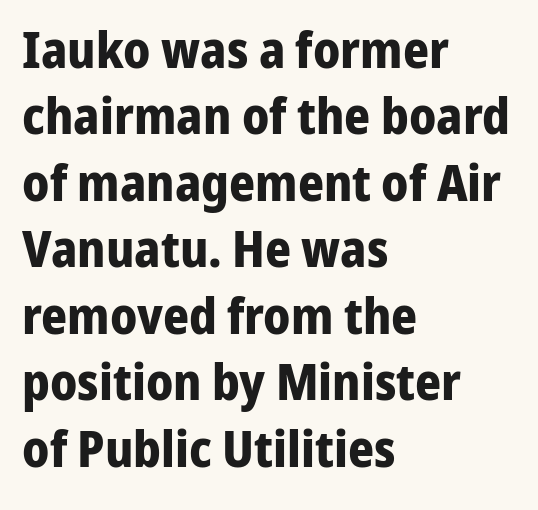
In terms of letterform style, serifs are entirely absent. The area under the type is left untouched. Rendered with straight, roman letterforms. Spacing verdict: proportional, widths tailored to each character. All the whitespace from short lines collects on the right. Nobody touched the tracking dial on this one.
